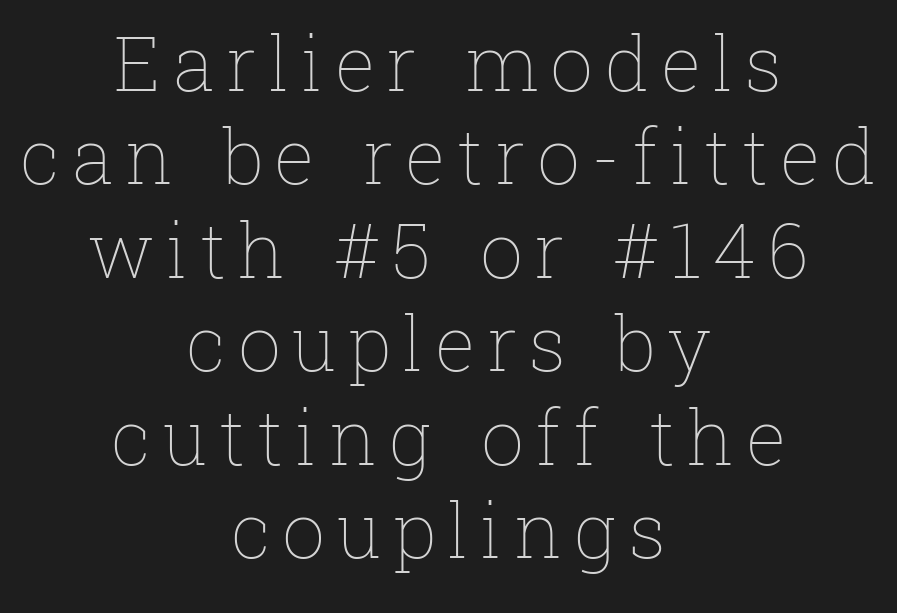
Q: Is the text bold? A: No.
Q: Is the text italic (slanted)? A: No, it is upright.
Q: Is the text underlined? A: No.
Q: How is the paragraph aligned? A: Centered.
Q: Width (condensed, normal, or wide)? A: Normal.
Q: Stroke contrast? A: Low.
Q: x-height? A: Medium.
Q: Monospaced? A: No.
